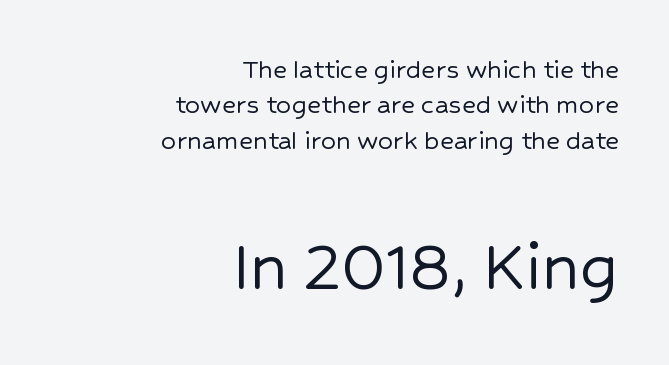
The image shows 76 px sans-serif type, upright; set right-aligned, line spacing 1.18x, normal letter spacing, not underlined; the second (bottom) block is 2.53x larger; low stroke contrast and a medium x-height.
